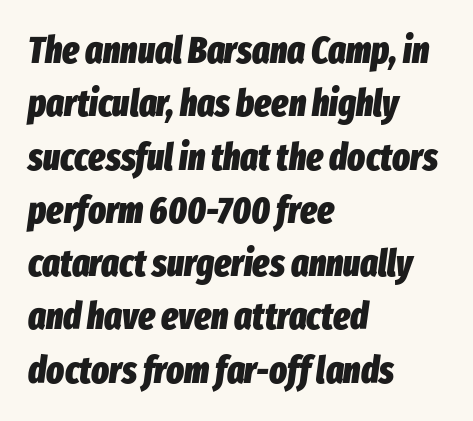
The image shows 37 px heavy, condensed type, italic (leaning right); set left-aligned, normal line spacing (1.44x), normal letter spacing, not underlined; low stroke contrast and a medium x-height.
